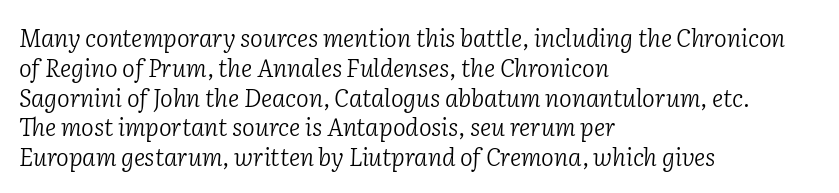
If you drew a line through each stem, it would be angled. Stroke mass is kept to a normal reading level or below. The passage shown is not underscored anywhere. Look at the tracking — it's just the regular setting, nothing added. The text block is weighted toward the left margin, trailing off unevenly rightward.
